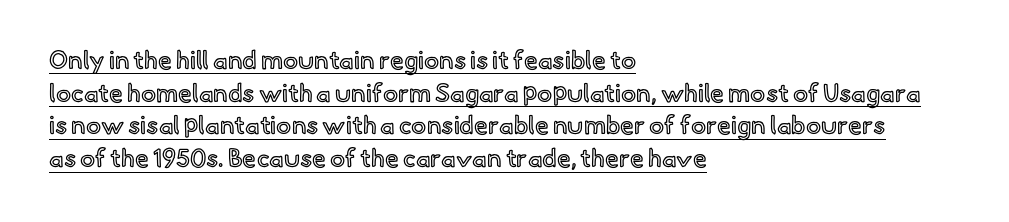
{"italic": "no", "underline": "yes", "align": "left", "line_spacing": "normal", "line_spacing_ratio": 1.31, "letter_spacing": "normal", "letter_spacing_em": 0.0, "glyph_px": 25}
